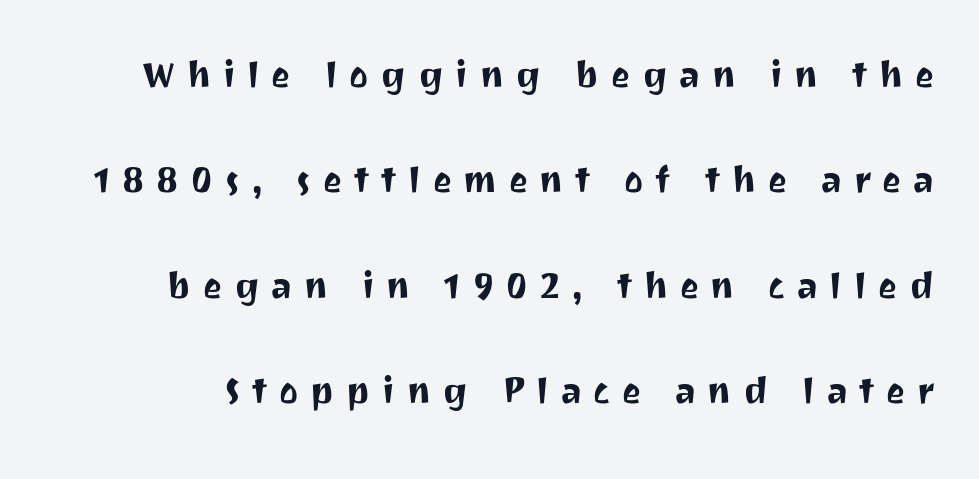
Q: Is the text italic (slanted)? A: No, it is upright.
Q: Is the typeface a serif or a sans-serif typeface? A: Sans-serif.
Q: Is the text underlined? A: No.
Q: Is the spacing between letters normal or unusually wide? A: Unusually wide.
Q: Is the spacing between lines tight, normal or loose? A: Loose.
Q: Width (condensed, normal, or wide)? A: Normal.
Q: Stroke contrast? A: Medium.
Q: x-height? A: Medium.
Q: Monospaced? A: No.
